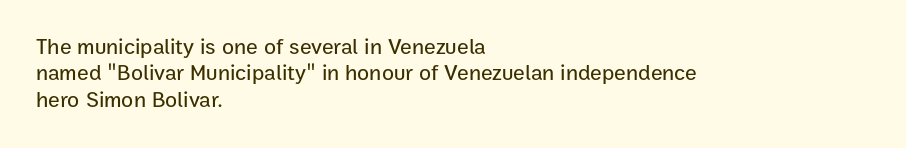
The image shows 22 px text type, upright; set left-aligned, line spacing 1.2x, normal letter spacing, not underlined.
